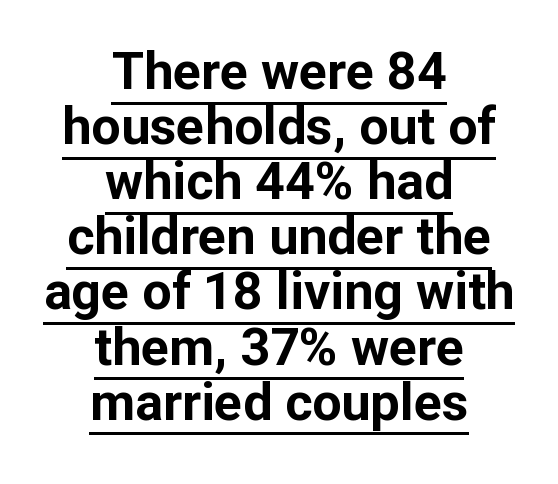
{"serif": "no", "italic": "no", "bold": "yes", "weight": "bold", "width": "normal", "stroke_contrast": "low", "x_height": "medium", "monospaced": "no", "underline": "yes", "align": "center", "line_spacing": "tight", "line_spacing_ratio": 1.06, "letter_spacing": "normal", "letter_spacing_em": 0.0, "glyph_px": 52}
